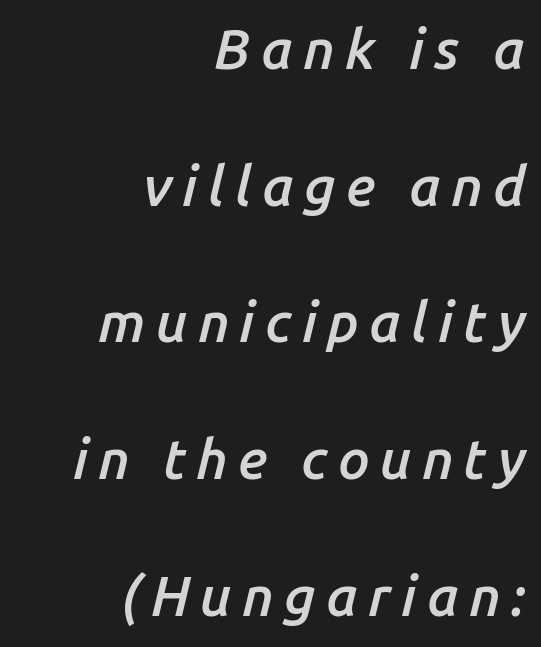
Horizontally, the lines are justified to the trailing edge only. Airy leading. A typesetter would call this proportional, since set widths differ per character. There's an unmistakable incline to the writing here.
